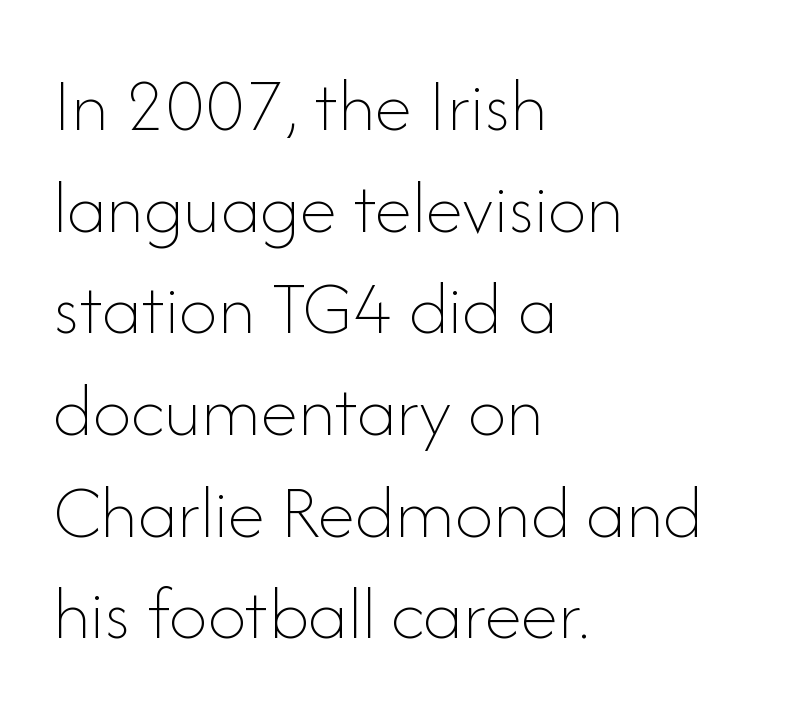
Posture: straight, roman, zero tilt. This sample keeps an unexceptional amount of space between lines. The strokes carry an ordinary text weight at most. Caption: standard tracking, unaltered. Quick note: underline off. Is this a fixed-width face? No — the glyphs have proportional, varying widths.
